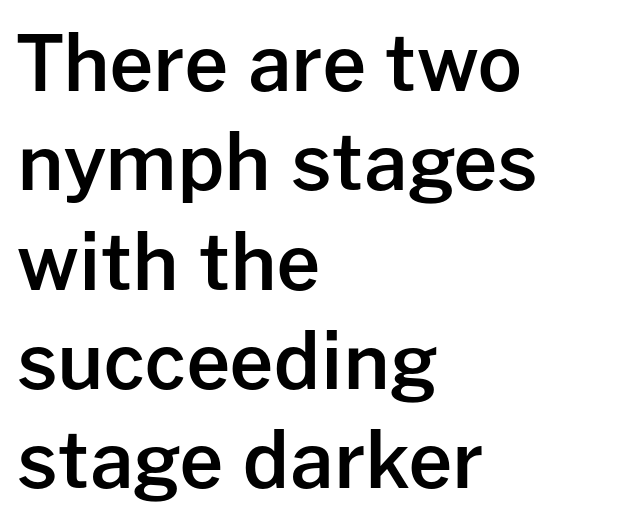
This is roman type, the default non-slanted kind. Stems and bowls a touch heavier than normal — semibold. Regular leading. Which margin do the lines hug? The left one — the right edge is uneven.
